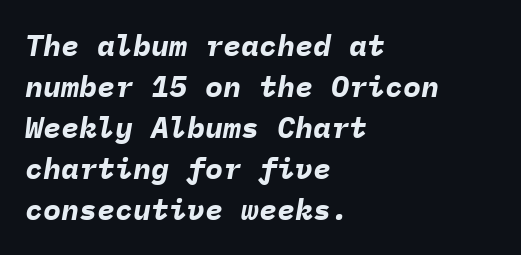
{"italic": "yes", "lean": "right", "slant_degrees": 9, "bold": "yes", "weight": "bold", "width": "normal", "stroke_contrast": "low", "x_height": "medium", "monospaced": "yes", "underline": "no", "align": "left", "line_spacing": "normal", "line_spacing_ratio": 1.37, "letter_spacing": "normal", "letter_spacing_em": 0.0, "glyph_px": 30}
